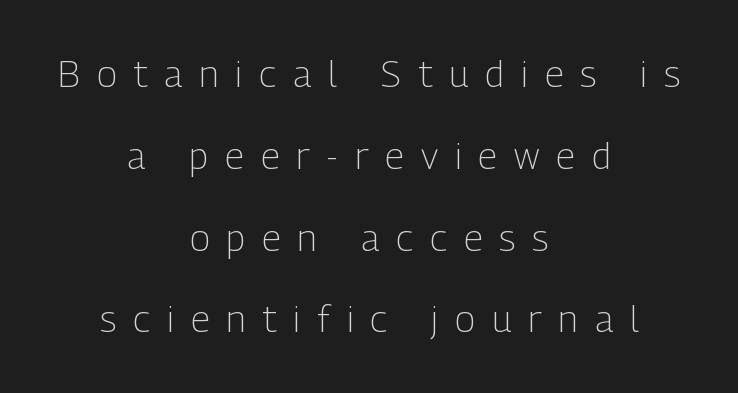
{"serif": "no", "italic": "no", "bold": "no", "weight": "light", "width": "condensed", "stroke_contrast": "low", "x_height": "medium", "monospaced": "no", "underline": "no", "align": "center", "line_spacing": "loose", "line_spacing_ratio": 2.21, "letter_spacing": "wide", "letter_spacing_em": 0.46, "glyph_px": 37}
